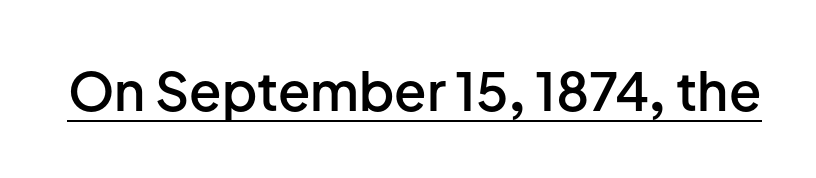
The face used here is proportionally spaced, like ordinary book or web type. The glyphs have the mass of a demibold cut, below bold. The typesetter has applied underlining to the passage shown. I'd call this a sans setting — the letters go barefoot.
